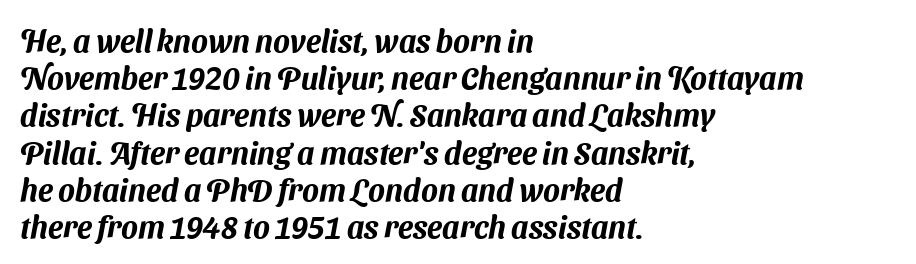
Each letter keeps its own natural width here, so spacing adapts to shape. The strip under each line holds only bare page. Alignment: flush left. The rendering shows plain stroke endings on the letterforms — a sans-serif design. Nobody touched the tracking dial on this one.
